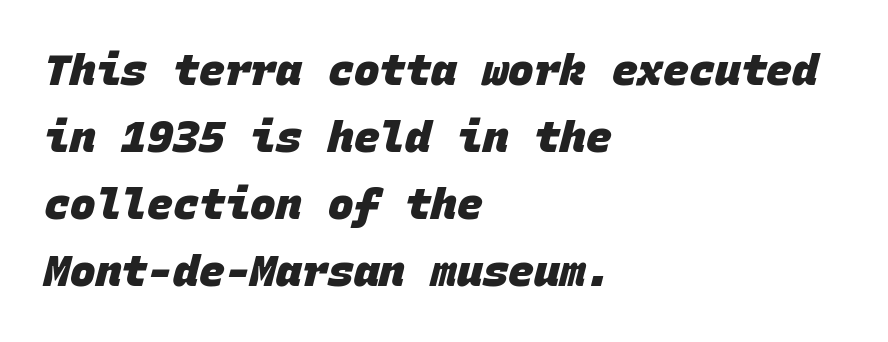
Each word holds together tightly as a unit, with standard inter-letter gaps. Descenders hang freely into open space. Successive baselines arrive at the customary interval. Is this a fixed-width face? Yes — each glyph sits in an identical cell.
